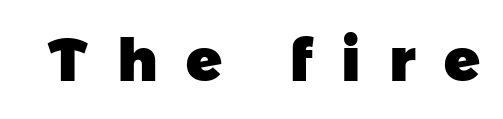
{"serif": "no", "bold": "yes", "weight": "heavy", "width": "normal", "stroke_contrast": "low", "x_height": "medium", "monospaced": "no", "underline": "no", "letter_spacing": "wide", "letter_spacing_em": 0.48, "glyph_px": 59}
